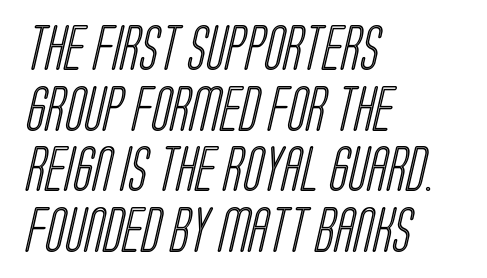
{"width": "condensed", "x_height": "large", "monospaced": "no", "underline": "no", "align": "left", "line_spacing": "normal", "line_spacing_ratio": 1.35, "letter_spacing": "normal", "letter_spacing_em": 0.0, "glyph_px": 45}
